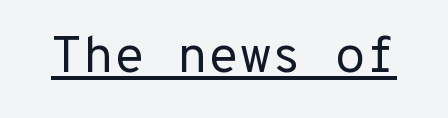
Q: Is the text bold? A: No.
Q: Is the text italic (slanted)? A: No, it is upright.
Q: Is the typeface a serif or a sans-serif typeface? A: Sans-serif.
Q: Is the text underlined? A: Yes.
Q: Is the spacing between letters normal or unusually wide? A: Normal.
Q: Width (condensed, normal, or wide)? A: Normal.
Q: Stroke contrast? A: Low.
Q: x-height? A: Medium.
Q: Monospaced? A: Yes.
